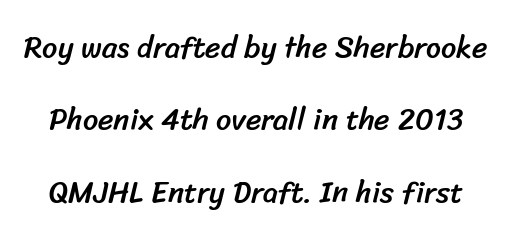
Clear beneath every line of the passage. The characters display no serif detailing; their extremities are plain. In terms of letterspacing, this is plain default setting. Leading: increased. The rendering uses natural spacing where letterforms have individual widths.
